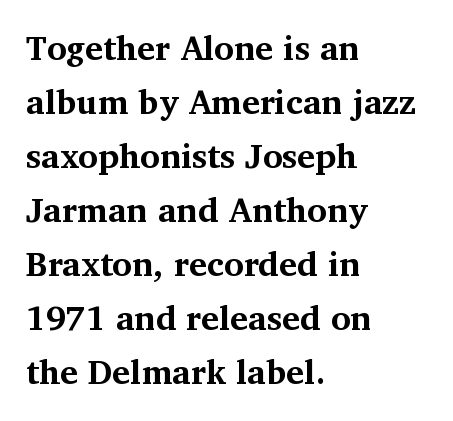
Q: Is the text bold? A: Yes.
Q: Is the text italic (slanted)? A: No, it is upright.
Q: Is the typeface a serif or a sans-serif typeface? A: Serif.
Q: Is the text underlined? A: No.
Q: How is the paragraph aligned? A: Left-aligned.
Q: Is the spacing between letters normal or unusually wide? A: Normal.
Q: Is the spacing between lines tight, normal or loose? A: Normal.
Q: Width (condensed, normal, or wide)? A: Normal.
Q: Stroke contrast? A: Medium.
Q: x-height? A: Medium.
Q: Monospaced? A: No.
